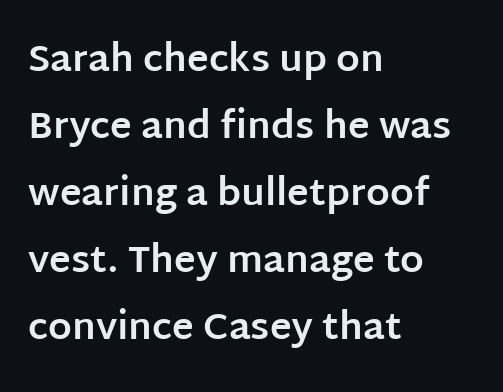
Do the letters lean? They stand straight. The face used here is proportionally spaced, like ordinary book or web type. A sans-serif font was chosen for this passage. The rag falls on the right side of this text block. Just letters on the line, the space beneath them empty. These lines keep a tight, regular rhythm from letter to letter.
